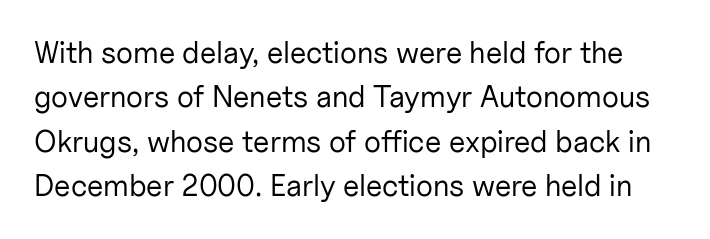
{"serif": "no", "italic": "no", "bold": "no", "weight": "regular", "width": "normal", "stroke_contrast": "low", "x_height": "medium", "monospaced": "no", "underline": "no", "line_spacing": "normal", "line_spacing_ratio": 1.48, "letter_spacing": "normal", "letter_spacing_em": 0.0, "glyph_px": 30}
